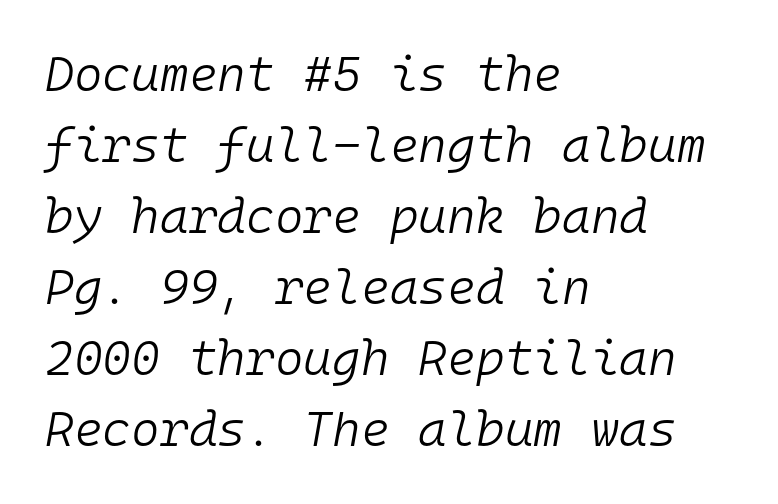
This sample keeps an unexceptional amount of space between lines. This rendering uses left alignment, leaving the right contour irregular. Slanted lettering throughout. The horizontal fit of the characters is conventional and even. Is this a heavy cut? Hardly; it is regular or lighter. The face used here is monospaced, like something from a code editor.
